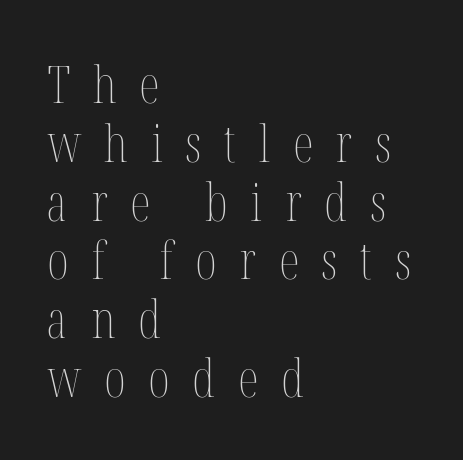
{"italic": "no", "bold": "no", "weight": "thin", "width": "condensed", "stroke_contrast": "medium", "x_height": "medium", "monospaced": "no", "underline": "no", "align": "left", "line_spacing": "tight", "line_spacing_ratio": 1.13, "letter_spacing": "wide", "letter_spacing_em": 0.44, "glyph_px": 52}
